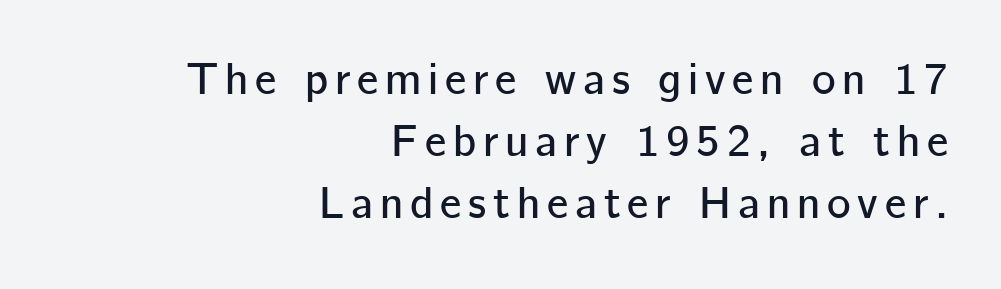
The image shows 45 px sans-serif type, upright; set right-aligned, normal line spacing (1.38x), not underlined; low stroke contrast and a medium x-height.
